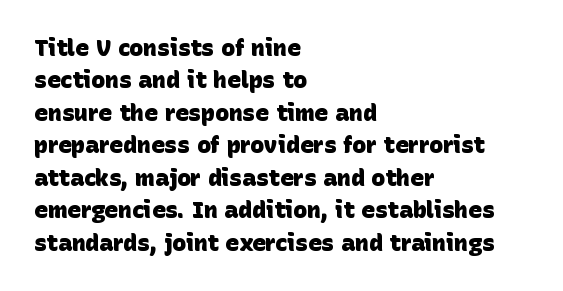
{"bold": "yes", "underline": "no", "align": "left", "line_spacing": "normal", "line_spacing_ratio": 1.41, "letter_spacing": "normal", "letter_spacing_em": 0.0, "glyph_px": 23}
